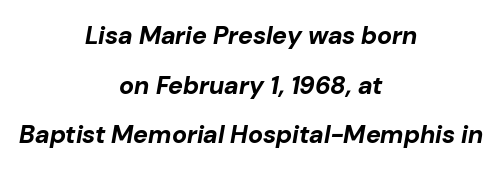
Q: Is the text bold? A: Yes.
Q: Is the text italic (slanted)? A: Yes, it leans right by about 10 degrees.
Q: Is the text underlined? A: No.
Q: How is the paragraph aligned? A: Centered.
Q: Is the spacing between letters normal or unusually wide? A: Normal.
Q: Is the spacing between lines tight, normal or loose? A: Loose.
